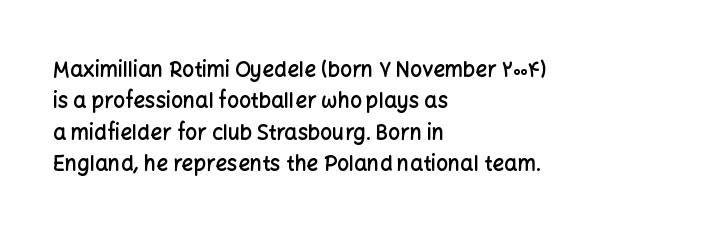
The glyphs have the mass of a demibold cut, below bold. The compositor pushed each line to the left boundary. The passage shown is not underscored anywhere. Caption: standard tracking, unaltered. Reading down the column, the eye jumps a familiar distance to each next line. The axis of the letterforms is exactly vertical.
